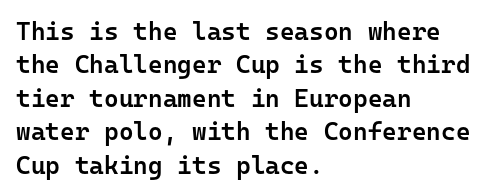
The image shows 25 px text type, upright; set left-aligned, normal line spacing (1.34x), normal letter spacing, not underlined.
